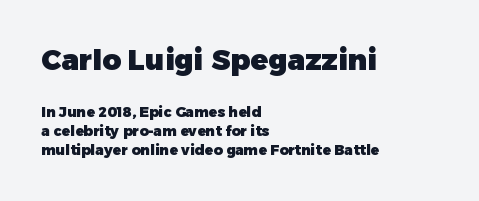
The image shows 29 px heavy sans-serif type, upright; set left-aligned, normal line spacing (1.35x), normal letter spacing, not underlined; the first (top) block is 2.07x larger; low stroke contrast and a medium x-height.
